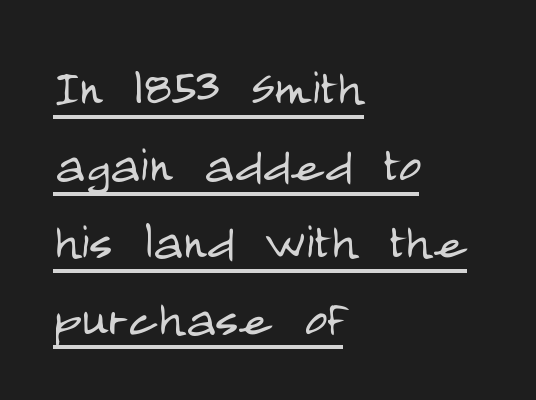
Proportional: the letters do not fall into vertical columns. The weight tops out at a normal text grade. Layout note: lines flush left. Is this a sans? Yes — the strokes have no serifs.
